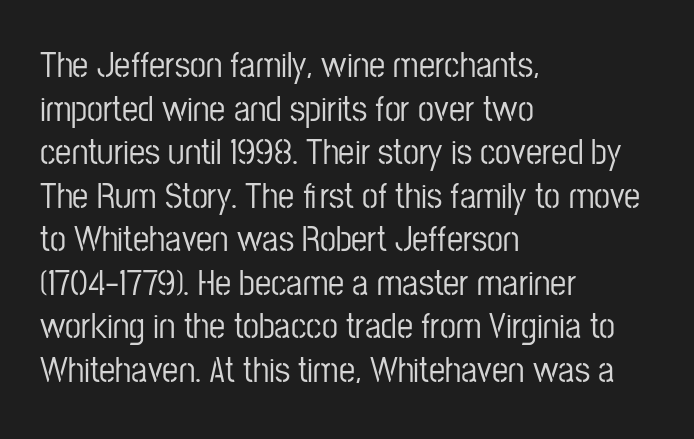
The image shows 36 px condensed sans-serif type, upright; set left-aligned, line spacing 1.21x, normal letter spacing, not underlined; low stroke contrast and a medium x-height.
